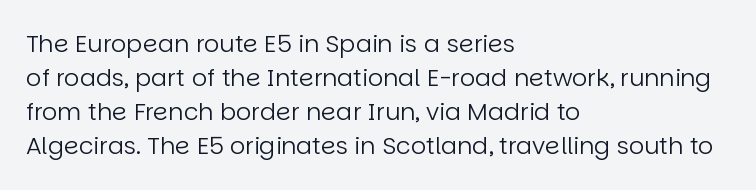
The image shows 24 px text type, upright; set left-aligned, normal line spacing (1.42x), normal letter spacing, not underlined.
